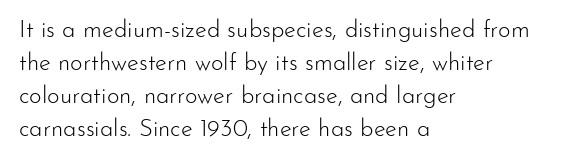
Q: Is the text bold? A: No.
Q: Is the text italic (slanted)? A: No, it is upright.
Q: Is the text underlined? A: No.
Q: How is the paragraph aligned? A: Left-aligned.
Q: Is the spacing between letters normal or unusually wide? A: Normal.
Q: Is the spacing between lines tight, normal or loose? A: Normal.
